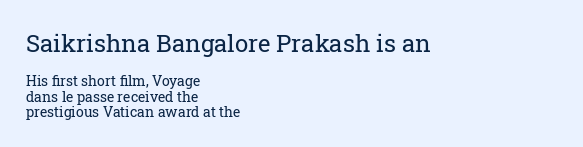
The image shows 24 px text type, upright; set left-aligned, tight line spacing (1.09x), normal letter spacing, not underlined; the first (top) block is 1.71x larger.
